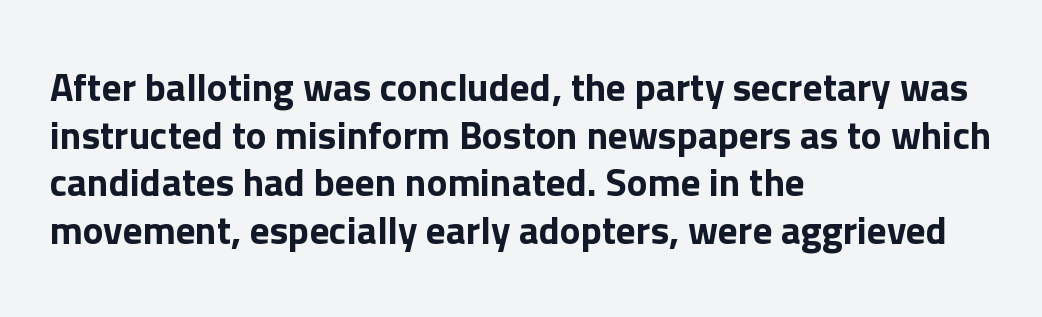
Words appear dense and cohesive because spacing is normal. Rule under the text: the space is simply empty. A typesetter would label this face a sans. Characters remain perfectly vertical along every line. The letters advance in unequal steps, a hallmark of proportional type. The lines are quadded left.
